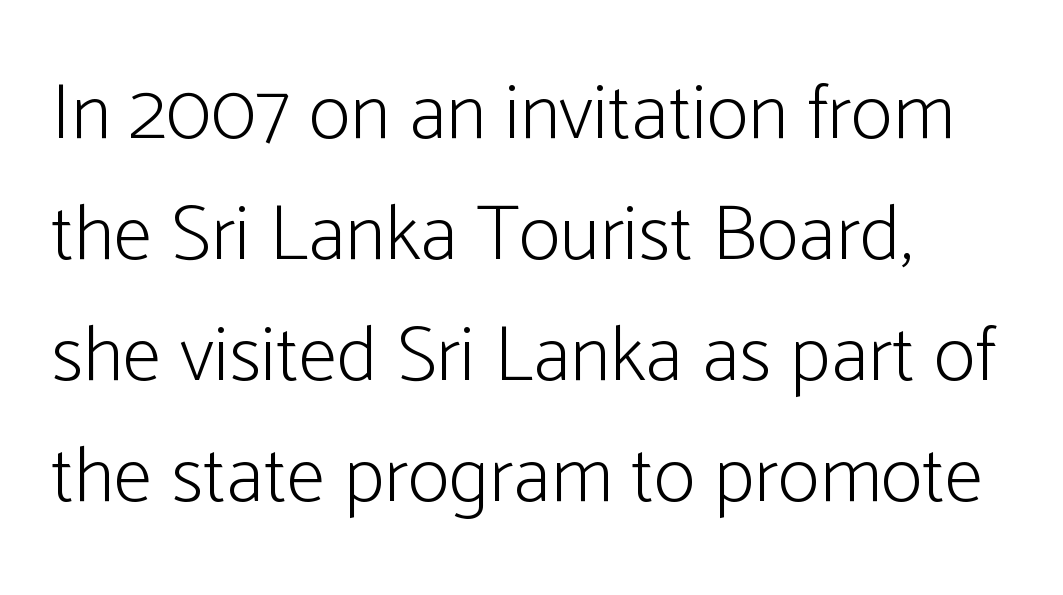
Q: Is the text bold? A: No.
Q: Is the text italic (slanted)? A: No, it is upright.
Q: Is the typeface a serif or a sans-serif typeface? A: Sans-serif.
Q: Is the text underlined? A: No.
Q: How is the paragraph aligned? A: Left-aligned.
Q: Is the spacing between letters normal or unusually wide? A: Normal.
Q: Is the spacing between lines tight, normal or loose? A: Normal.
Q: Width (condensed, normal, or wide)? A: Condensed.
Q: Stroke contrast? A: Low.
Q: x-height? A: Medium.
Q: Monospaced? A: No.
